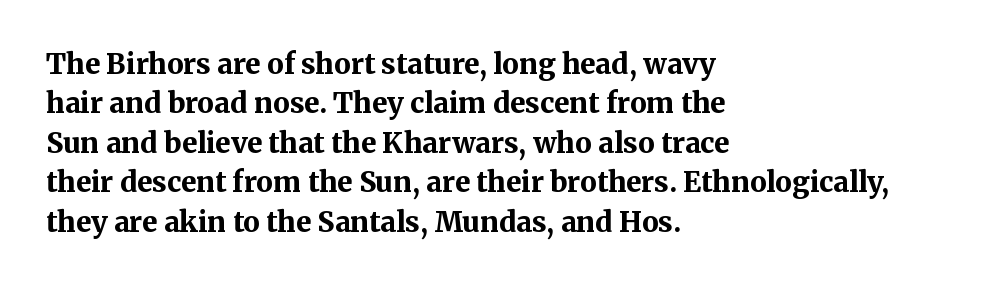
The image shows 28 px bold serif type, upright; set left-aligned, normal line spacing (1.41x), normal letter spacing, not underlined; medium stroke contrast and a medium x-height.
